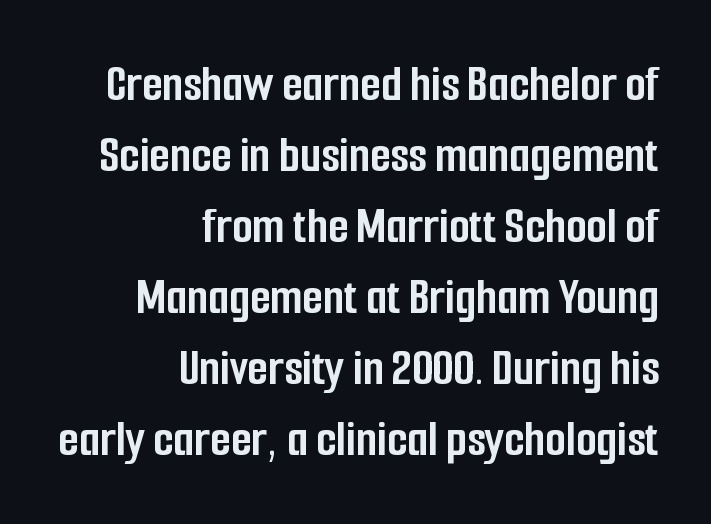
The image shows 53 px semibold, condensed sans-serif type, upright; set right-aligned, normal line spacing (1.34x), normal letter spacing, not underlined; low stroke contrast and a medium x-height.
